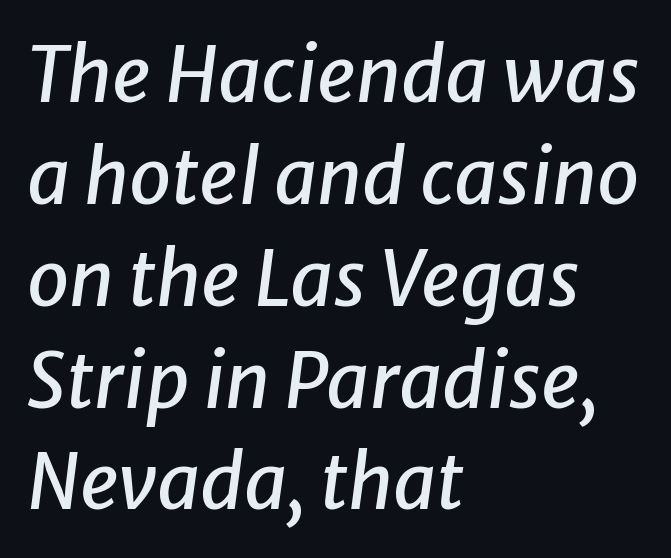
The letterforms sit shoulder to shoulder at normal distance. Short and long lines alike share a common starting point at left. Glance below the letters and you will spot only blank space. The passage shown leans; its letterforms are oblique. Leading: standard. Note the varied advance widths — an 'i' is clearly narrower than an 'm'.
